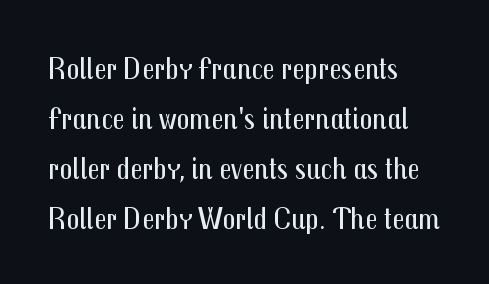
Q: Is the text bold? A: No.
Q: Is the text italic (slanted)? A: No, it is upright.
Q: Is the typeface a serif or a sans-serif typeface? A: Sans-serif.
Q: Is the text underlined? A: No.
Q: How is the paragraph aligned? A: Left-aligned.
Q: Is the spacing between letters normal or unusually wide? A: Normal.
Q: Is the spacing between lines tight, normal or loose? A: Normal.
Q: Width (condensed, normal, or wide)? A: Condensed.
Q: Stroke contrast? A: Medium.
Q: x-height? A: Medium.
Q: Monospaced? A: No.
